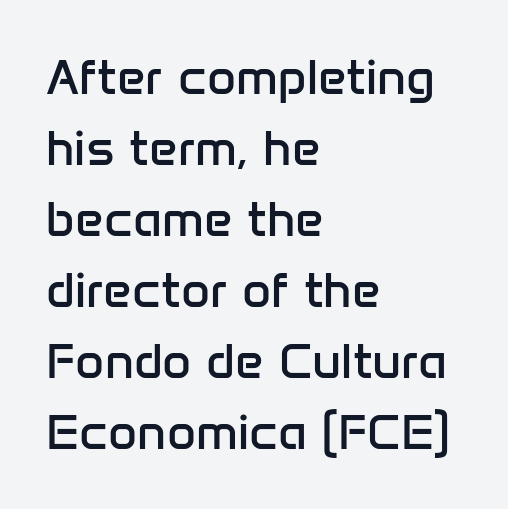
Q: Is the text bold? A: No.
Q: Is the text italic (slanted)? A: No, it is upright.
Q: Is the typeface a serif or a sans-serif typeface? A: Sans-serif.
Q: Is the text underlined? A: No.
Q: How is the paragraph aligned? A: Left-aligned.
Q: Is the spacing between letters normal or unusually wide? A: Normal.
Q: Is the spacing between lines tight, normal or loose? A: Normal.
Q: Width (condensed, normal, or wide)? A: Normal.
Q: Stroke contrast? A: Low.
Q: x-height? A: Medium.
Q: Monospaced? A: No.
